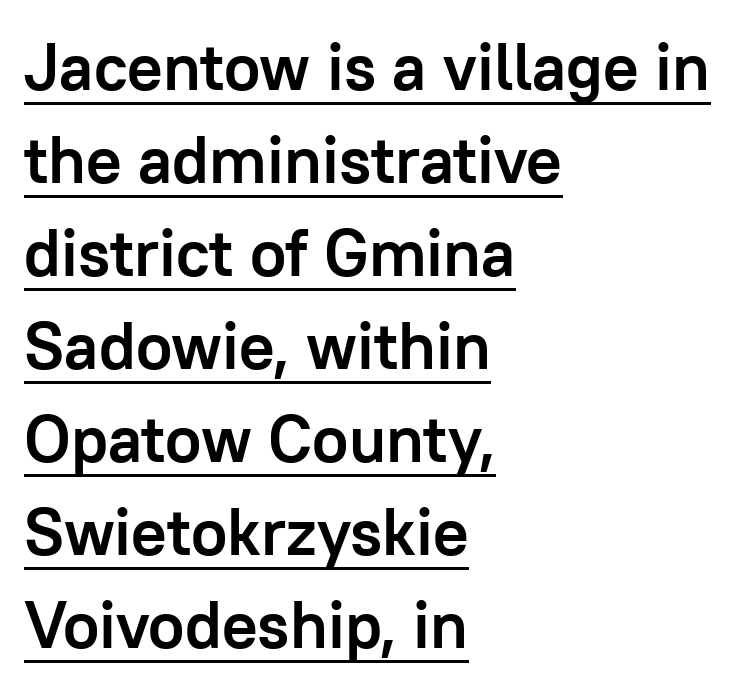
Q: Is the text bold? A: Yes.
Q: Is the text italic (slanted)? A: No, it is upright.
Q: Is the typeface a serif or a sans-serif typeface? A: Sans-serif.
Q: Is the text underlined? A: Yes.
Q: How is the paragraph aligned? A: Left-aligned.
Q: Is the spacing between letters normal or unusually wide? A: Normal.
Q: Is the spacing between lines tight, normal or loose? A: Normal.
Q: Width (condensed, normal, or wide)? A: Normal.
Q: Stroke contrast? A: Low.
Q: x-height? A: Medium.
Q: Monospaced? A: No.
